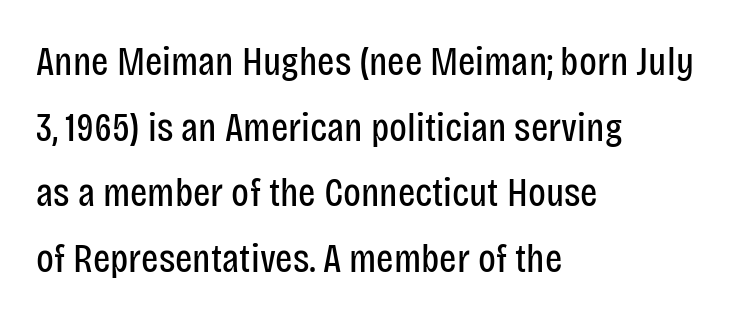
Q: Is the text bold? A: No.
Q: Is the text italic (slanted)? A: No, it is upright.
Q: Is the typeface a serif or a sans-serif typeface? A: Sans-serif.
Q: Is the text underlined? A: No.
Q: How is the paragraph aligned? A: Left-aligned.
Q: Is the spacing between letters normal or unusually wide? A: Normal.
Q: Is the spacing between lines tight, normal or loose? A: Normal.
Q: Width (condensed, normal, or wide)? A: Condensed.
Q: Stroke contrast? A: Low.
Q: x-height? A: Large.
Q: Monospaced? A: No.
